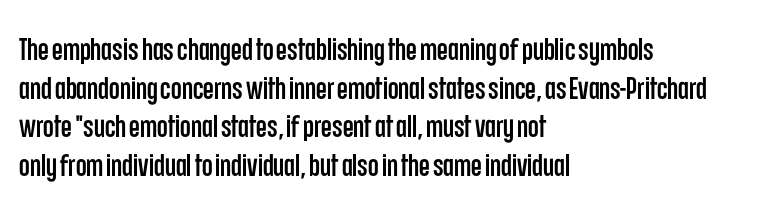
This is sans-serif lettering, the kind often seen on screens and signage. Normally led — the rows are evenly, conventionally spaced. Each letter keeps its own natural width here, so spacing adapts to shape. The rendering anchors every line to the left-hand side.
